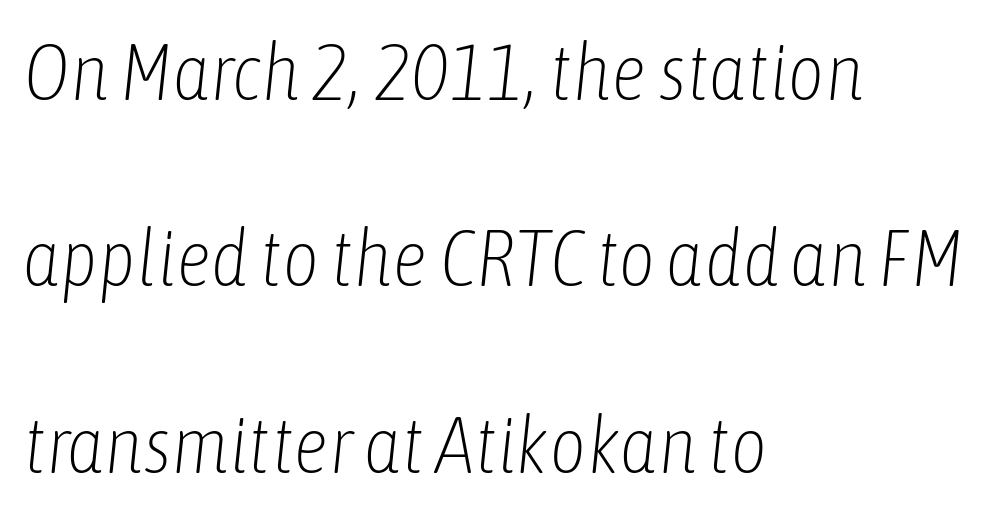
{"italic": "yes", "lean": "right", "slant_degrees": 6, "bold": "no", "weight": "light", "width": "condensed", "stroke_contrast": "low", "x_height": "medium", "monospaced": "no", "underline": "no", "align": "left", "line_spacing": "loose", "line_spacing_ratio": 2.33, "letter_spacing": "normal", "letter_spacing_em": 0.0, "glyph_px": 80}
